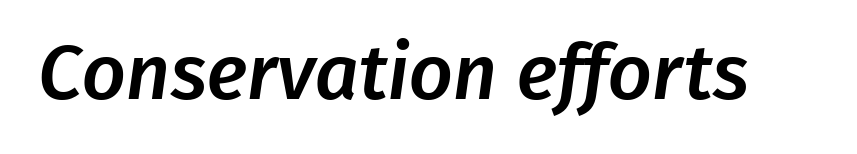
{"serif": "no", "width": "normal", "stroke_contrast": "low", "x_height": "medium", "monospaced": "no", "underline": "no", "letter_spacing": "normal", "letter_spacing_em": 0.0, "glyph_px": 77}
